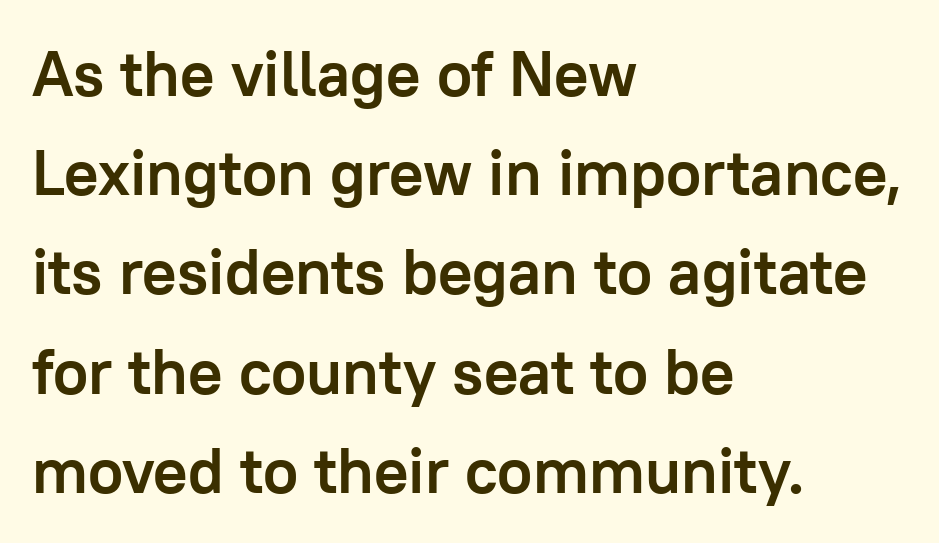
Each letter keeps its own natural width here, so spacing adapts to shape. Do the letters lean? They stand straight. How heavy is the stroke? Heavy — this is a bold. You could call the tracking neutral — neither tight nor loose. Horizontal bands of white between lines are of average thickness. Grotesque or geometric, the face here clearly has no serifs.
